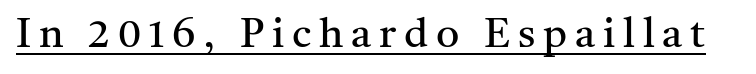
These lines were composed using upright roman letters. Font category for this specimen: serif. Every word sits above its own underline. A quiet, ordinary-to-light weight characterises the typeface.
